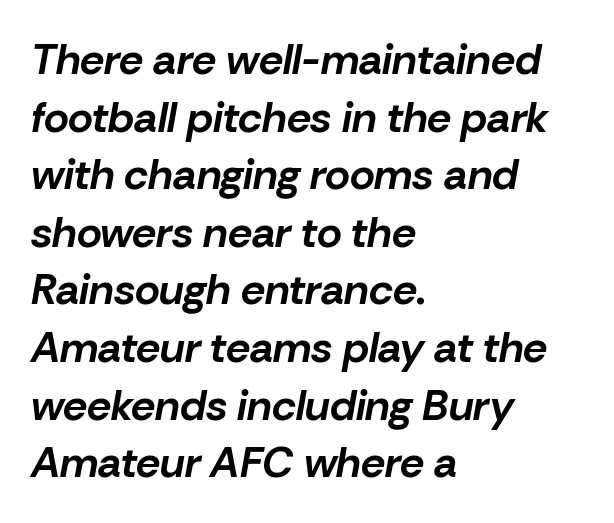
The image shows 43 px bold type, italic (leaning right); set left-aligned, normal line spacing (1.34x), normal letter spacing, not underlined; low stroke contrast and a medium x-height.
